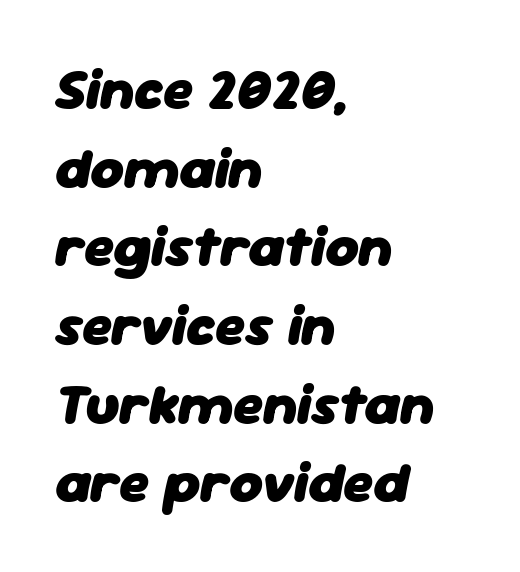
The image shows 57 px heavy type, italic (leaning right); set left-aligned, normal line spacing (1.38x), normal letter spacing, not underlined; low stroke contrast and a medium x-height.
